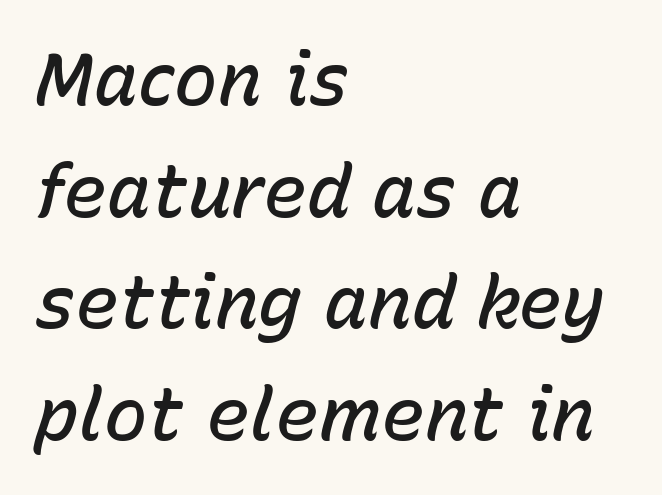
{"italic": "yes", "lean": "right", "slant_degrees": 15, "bold": "semi", "weight": "semibold", "width": "normal", "stroke_contrast": "low", "x_height": "medium", "monospaced": "no", "underline": "no", "align": "left", "line_spacing": "normal", "line_spacing_ratio": 1.53, "letter_spacing": "normal", "letter_spacing_em": 0.0, "glyph_px": 73}
